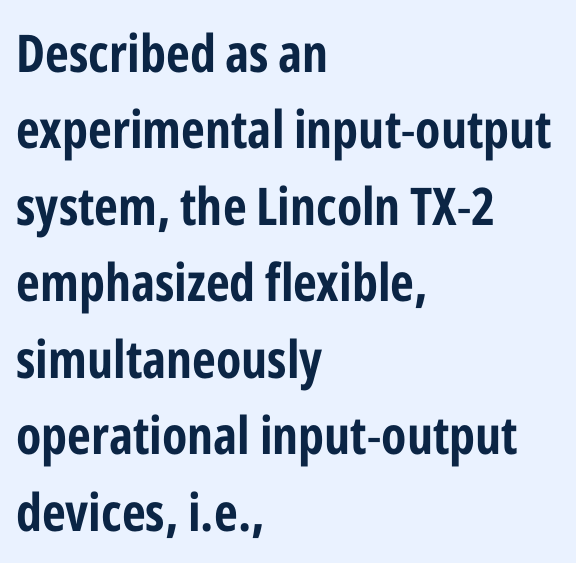
{"serif": "no", "italic": "no", "width": "condensed", "stroke_contrast": "low", "x_height": "medium", "monospaced": "no", "underline": "no", "align": "left", "line_spacing": "normal", "line_spacing_ratio": 1.47, "letter_spacing": "normal", "letter_spacing_em": 0.0, "glyph_px": 52}
